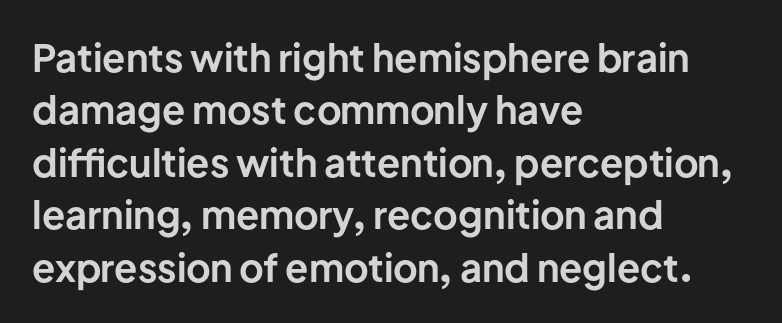
{"serif": "no", "italic": "no", "bold": "yes", "weight": "bold", "width": "normal", "stroke_contrast": "low", "x_height": "medium", "monospaced": "no", "underline": "no", "align": "left", "line_spacing": "normal", "line_spacing_ratio": 1.38, "letter_spacing": "normal", "letter_spacing_em": 0.0, "glyph_px": 38}
